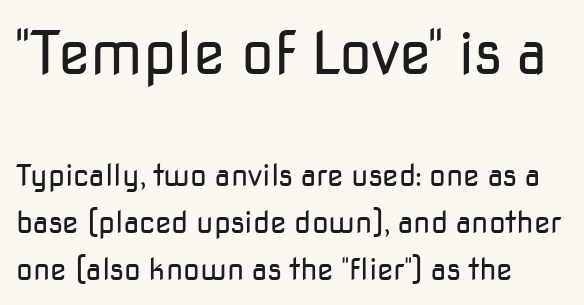
Which chunk is bigger? The first one — the top block dwarfs the bottom. Is there any slant? The stems are plumb. Weight: in the light-to-regular range. Tracking value appears to be zero — textbook default spacing. The text was rendered using a sans face with plain stroke endings.
